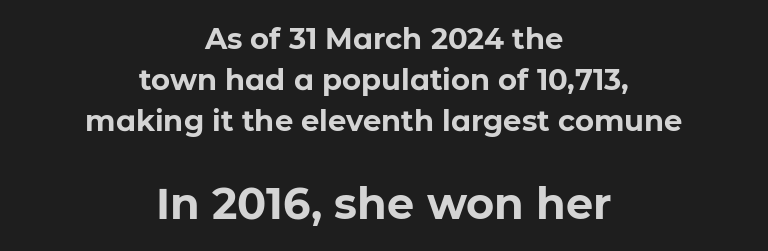
{"serif": "no", "italic": "no", "bold": "yes", "weight": "bold", "width": "normal", "stroke_contrast": "low", "x_height": "medium", "monospaced": "no", "underline": "no", "align": "center", "line_spacing": "normal", "line_spacing_ratio": 1.41, "letter_spacing": "normal", "letter_spacing_em": 0.0, "larger_block": "second", "size_ratio": 1.48, "glyph_px": 43}
